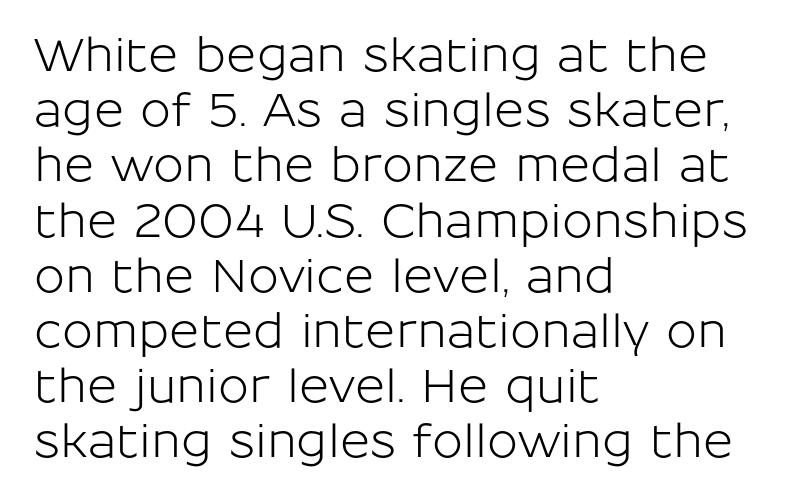
{"serif": "no", "italic": "no", "width": "normal", "stroke_contrast": "low", "x_height": "medium", "monospaced": "no", "underline": "no", "align": "left", "line_spacing_ratio": 1.2, "letter_spacing": "normal", "letter_spacing_em": 0.0, "glyph_px": 46}
